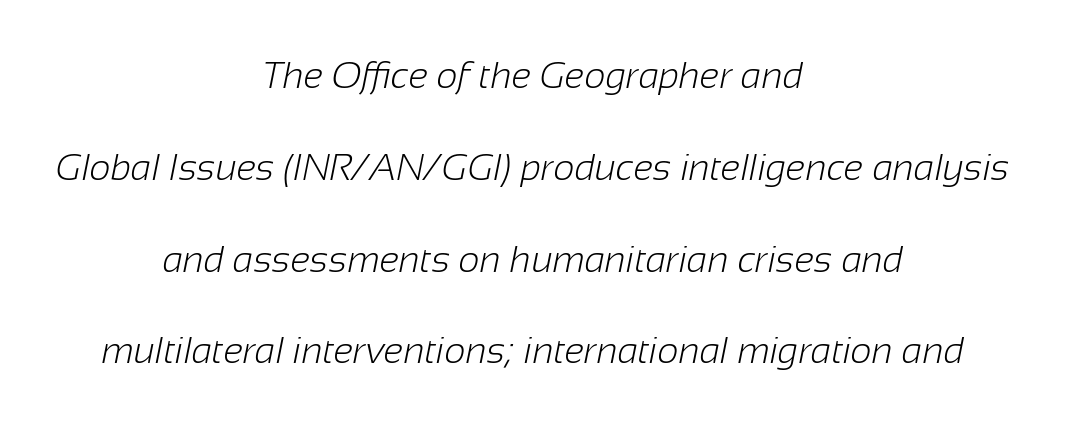
Default kerning and tracking; the words read as compact shapes. The rag falls on both sides of this text block equally. Leading: increased. Honestly, there is no underline to notice here at all.
